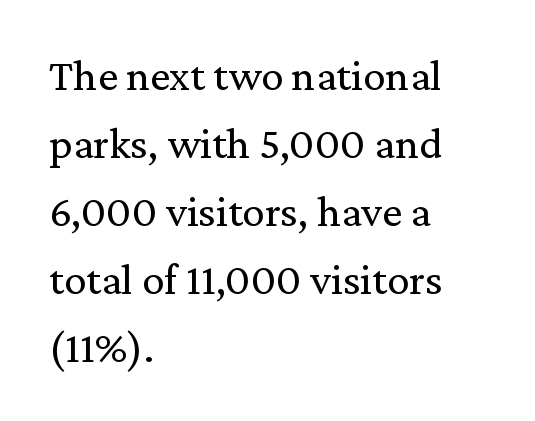
The rendering uses natural spacing where letterforms have individual widths. The words here are not underlined. The rendering anchors every line to the left-hand side. Vertical spacing — default. Every character sits straight up, as roman type does. This is serif lettering, the kind often seen in printed books.
